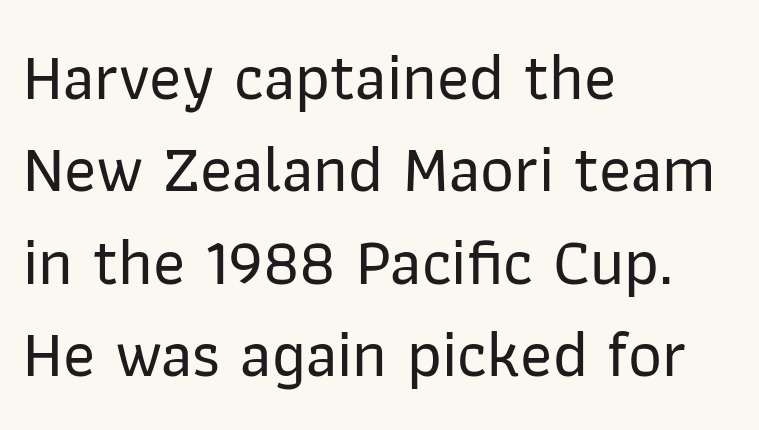
Q: Is the text italic (slanted)? A: No, it is upright.
Q: Is the typeface a serif or a sans-serif typeface? A: Sans-serif.
Q: Is the text underlined? A: No.
Q: How is the paragraph aligned? A: Left-aligned.
Q: Is the spacing between letters normal or unusually wide? A: Normal.
Q: Is the spacing between lines tight, normal or loose? A: Normal.
Q: Width (condensed, normal, or wide)? A: Normal.
Q: Stroke contrast? A: Low.
Q: x-height? A: Medium.
Q: Monospaced? A: No.
